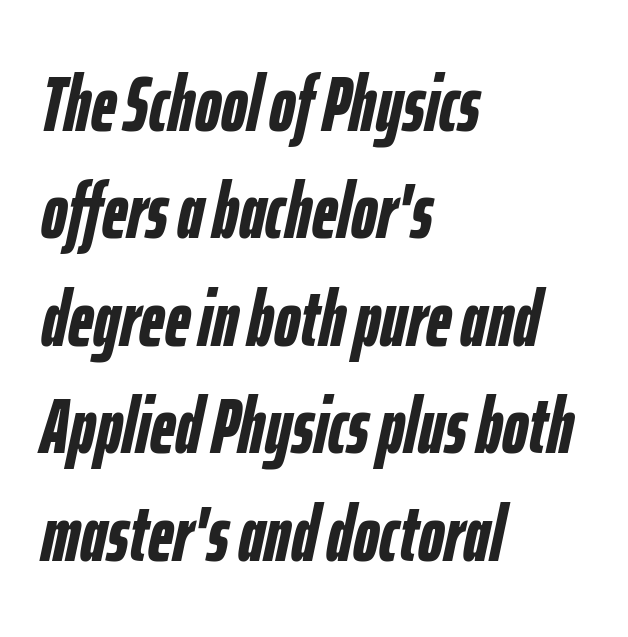
Descender tails drop into unmarked territory. These lines keep a tight, regular rhythm from letter to letter. Do the characters align in a grid? No, the font is proportional. The specimen reads as italic at a glance. The ragged edge is on the right, which tells us the setting is flush left.
